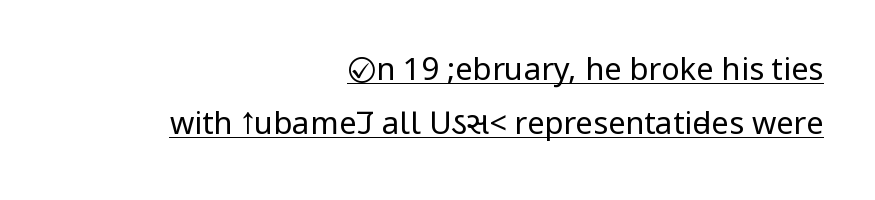
This is the regular roman posture of the typeface. The glyphs in this specimen are sans serif. Does a line run under the words? Yes, clearly. This rendering uses right alignment, leaving the left contour irregular. The cut favours lightness, reaching ordinary text weight at its darkest. Honestly, the letter spacing is just normal — you wouldn't notice it.
